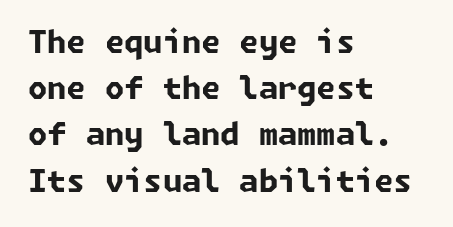
The image shows 31 px bold sans-serif type; set left-aligned, normal line spacing (1.49x), normal letter spacing, not underlined; low stroke contrast and a medium x-height.
